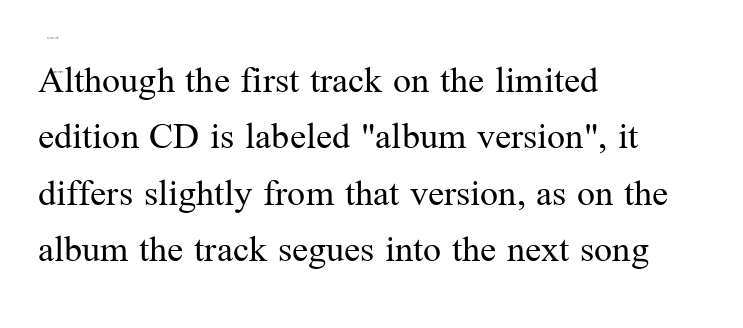
This rendering uses left alignment, leaving the right contour irregular. Rule under the text: the space is simply empty. Spacing between characters is what you'd get straight out of the box. Varying glyph widths throughout — classic text-font behaviour. Think standard paragraph weight, or any step lighter than that. Regarding leading, the lines here are spaced in the standard way.
